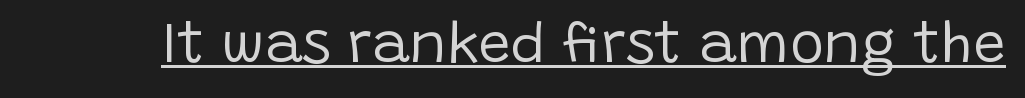
Heft: none added — not bold. The typeface chosen for these lines omits serifs. The letterforms sit shoulder to shoulder at normal distance. The letters advance in unequal steps, a hallmark of proportional type. Posture: vertical. A typographer would call this underscored text.
